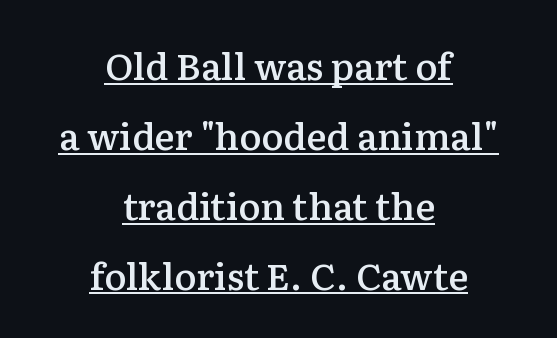
The image shows 37 px semibold serif type, upright; set centered, line spacing 1.89x, normal letter spacing, underlined; low stroke contrast and a medium x-height.
